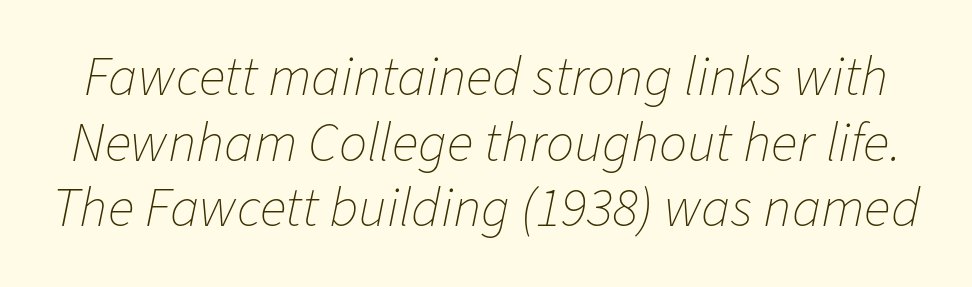
Q: Is the text bold? A: No.
Q: Is the text italic (slanted)? A: Yes, it leans right by about 11 degrees.
Q: Is the text underlined? A: No.
Q: Is the spacing between letters normal or unusually wide? A: Normal.
Q: Width (condensed, normal, or wide)? A: Normal.
Q: Stroke contrast? A: Low.
Q: x-height? A: Medium.
Q: Monospaced? A: No.
